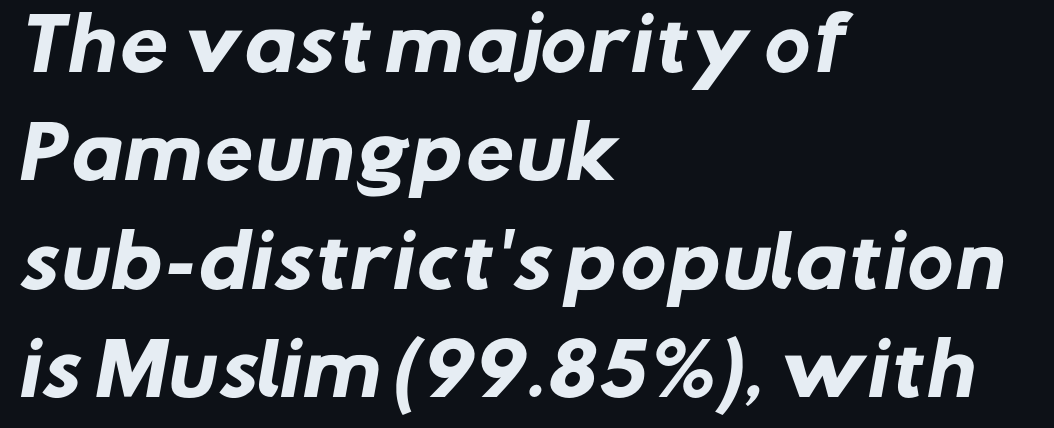
Q: Is the text bold? A: Yes.
Q: Is the typeface a serif or a sans-serif typeface? A: Sans-serif.
Q: Is the text underlined? A: No.
Q: How is the paragraph aligned? A: Left-aligned.
Q: Is the spacing between letters normal or unusually wide? A: Normal.
Q: Is the spacing between lines tight, normal or loose? A: Normal.
Q: Width (condensed, normal, or wide)? A: Normal.
Q: Stroke contrast? A: Low.
Q: x-height? A: Medium.
Q: Monospaced? A: No.
